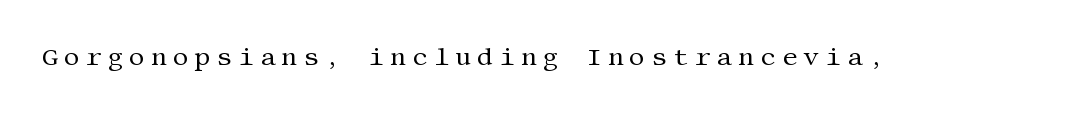
Nobody drew a line under any word here. Vertical strokes here are truly vertical. Words appear elongated and porous because spacing is wide. Is the stroke heavy? The answer is a plain regular-or-lighter.
